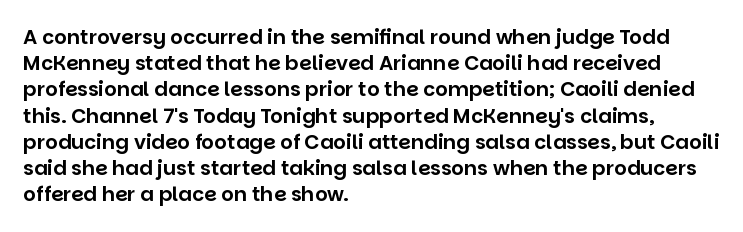
Q: Is the text italic (slanted)? A: No, it is upright.
Q: Is the text underlined? A: No.
Q: How is the paragraph aligned? A: Left-aligned.
Q: Is the spacing between letters normal or unusually wide? A: Normal.
Q: Is the spacing between lines tight, normal or loose? A: Normal.
